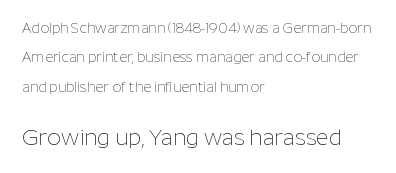
{"italic": "no", "bold": "no", "underline": "no", "align": "left", "line_spacing": "loose", "line_spacing_ratio": 2.1, "letter_spacing": "normal", "letter_spacing_em": 0.0, "larger_block": "second", "size_ratio": 1.57, "glyph_px": 22}
